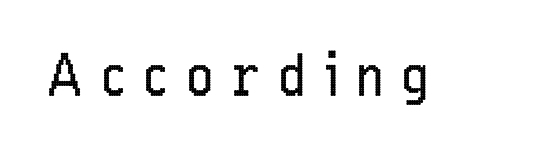
Q: Is the text bold? A: No.
Q: Is the text italic (slanted)? A: No, it is upright.
Q: Is the typeface a serif or a sans-serif typeface? A: Sans-serif.
Q: Is the text underlined? A: No.
Q: Is the spacing between letters normal or unusually wide? A: Unusually wide.
Q: Width (condensed, normal, or wide)? A: Condensed.
Q: Stroke contrast? A: Low.
Q: x-height? A: Medium.
Q: Monospaced? A: No.
